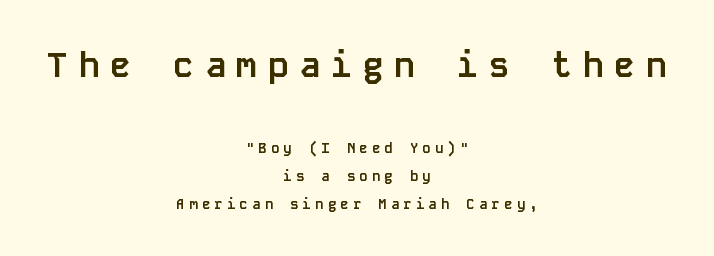
Q: Is the text bold? A: Yes.
Q: Is the text italic (slanted)? A: No, it is upright.
Q: Is the typeface a serif or a sans-serif typeface? A: Sans-serif.
Q: Is the text underlined? A: No.
Q: How is the paragraph aligned? A: Centered.
Q: Is the spacing between letters normal or unusually wide? A: Unusually wide.
Q: Is the spacing between lines tight, normal or loose? A: Loose.
Q: Which block of text is set in a larger size, the first (top) or the second (bottom)? A: The first (top) one.
Q: Width (condensed, normal, or wide)? A: Normal.
Q: Stroke contrast? A: Low.
Q: x-height? A: Large.
Q: Monospaced? A: Yes.
